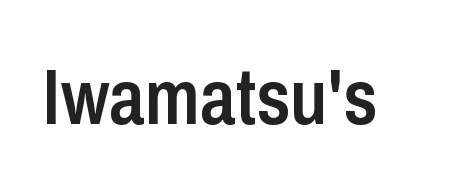
{"serif": "no", "italic": "no", "bold": "semi", "weight": "semibold", "width": "condensed", "stroke_contrast": "low", "x_height": "medium", "monospaced": "no", "underline": "no", "letter_spacing": "normal", "letter_spacing_em": 0.0, "glyph_px": 78}
